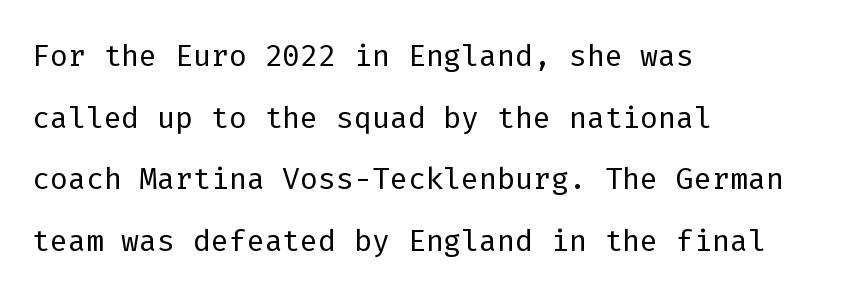
Q: Is the text bold? A: No.
Q: Is the text italic (slanted)? A: No, it is upright.
Q: Is the typeface a serif or a sans-serif typeface? A: Sans-serif.
Q: Is the text underlined? A: No.
Q: How is the paragraph aligned? A: Left-aligned.
Q: Is the spacing between letters normal or unusually wide? A: Normal.
Q: Is the spacing between lines tight, normal or loose? A: Normal.
Q: Width (condensed, normal, or wide)? A: Normal.
Q: Stroke contrast? A: Low.
Q: x-height? A: Medium.
Q: Monospaced? A: Yes.
